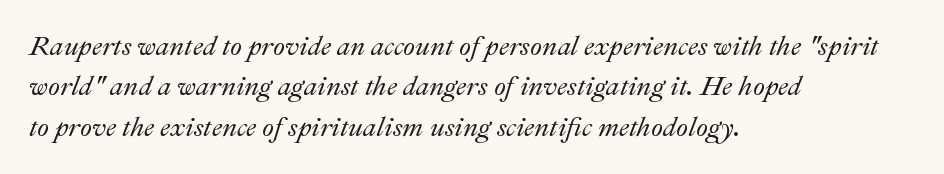
{"italic": "yes", "lean": "right", "slant_degrees": 22, "underline": "no", "align": "left", "line_spacing": "normal", "line_spacing_ratio": 1.5, "letter_spacing": "normal", "letter_spacing_em": 0.0, "glyph_px": 27}
